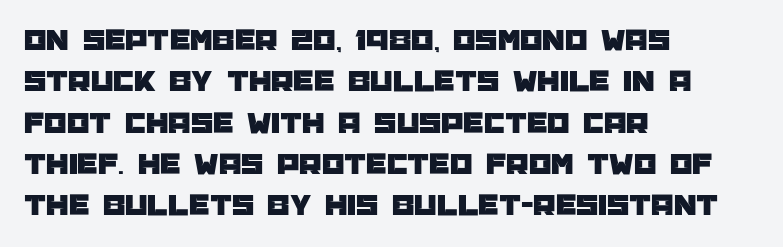
Q: Is the text italic (slanted)? A: No, it is upright.
Q: Is the typeface a serif or a sans-serif typeface? A: Sans-serif.
Q: Is the text underlined? A: No.
Q: How is the paragraph aligned? A: Left-aligned.
Q: Is the spacing between letters normal or unusually wide? A: Normal.
Q: Is the spacing between lines tight, normal or loose? A: Normal.
Q: Width (condensed, normal, or wide)? A: Normal.
Q: Stroke contrast? A: Low.
Q: x-height? A: Large.
Q: Monospaced? A: No.
